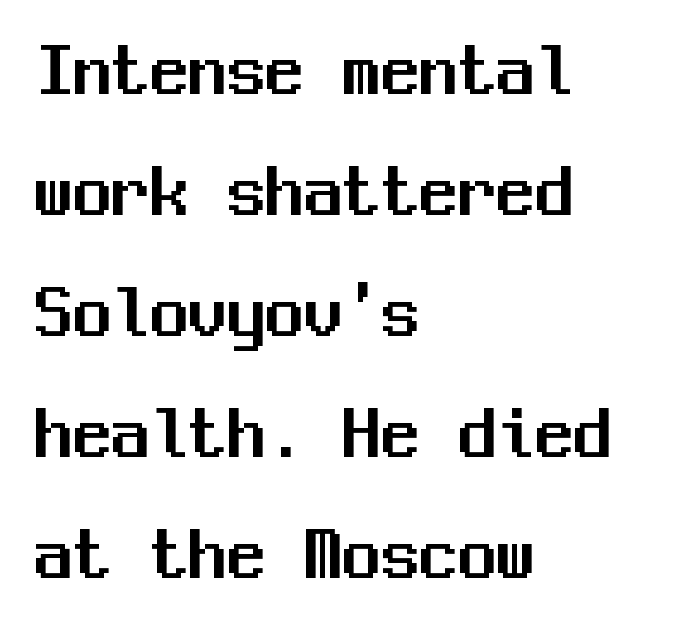
Typeset ragged right — the left edge is the straight one. Are there feet on the stems? There aren't — it's a sans. The tracking reads as untouched default to a designer's eye. Glance below the letters and you will spot only blank space.
